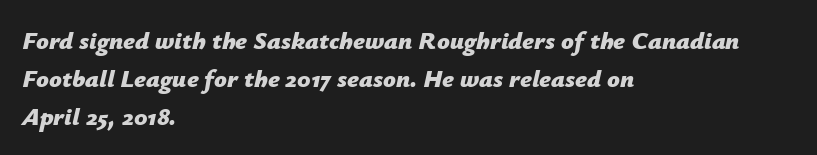
{"italic": "yes", "lean": "right", "slant_degrees": 12, "bold": "yes", "underline": "no", "align": "left", "line_spacing": "normal", "line_spacing_ratio": 1.52, "letter_spacing": "normal", "letter_spacing_em": 0.0, "glyph_px": 25}
